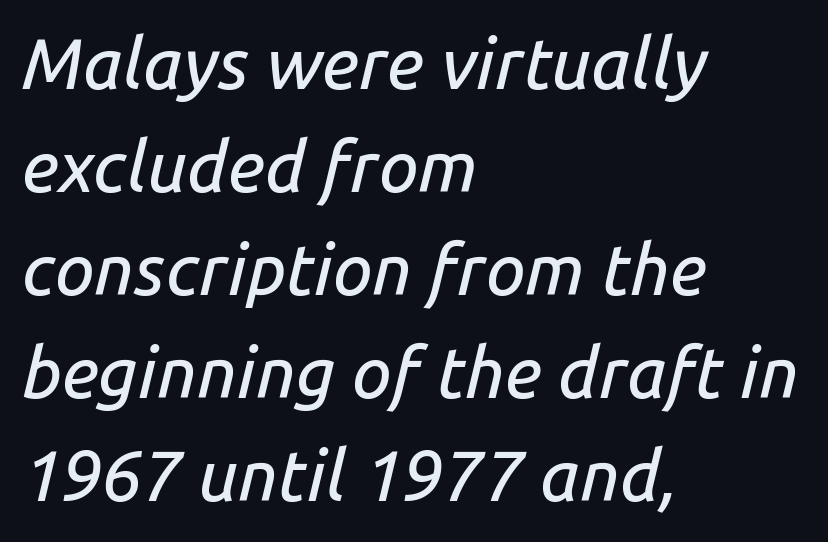
The image shows 71 px text type, italic (leaning right); set left-aligned, normal line spacing (1.45x), normal letter spacing, not underlined; low stroke contrast and a medium x-height.
